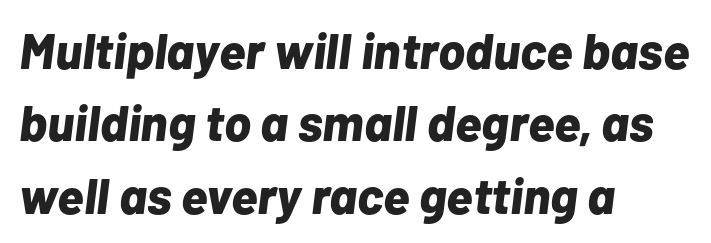
The image shows 50 px bold type, italic (leaning right); set left-aligned, normal line spacing (1.45x), normal letter spacing, not underlined; low stroke contrast and a medium x-height.
